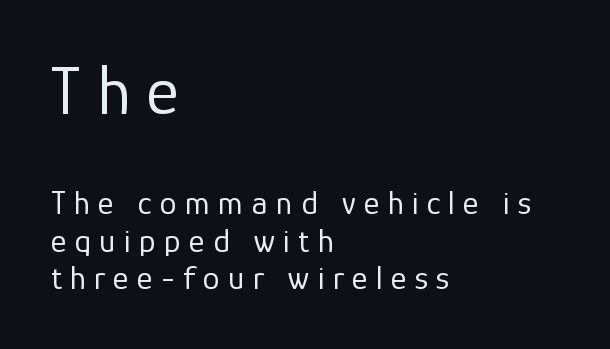
The image shows 69 px regular-weight sans-serif type, upright; set left-aligned, tight line spacing (1.11x), unusually wide letter spacing (+0.24 em), not underlined; the first (top) block is 2.03x larger; low stroke contrast and a medium x-height.
